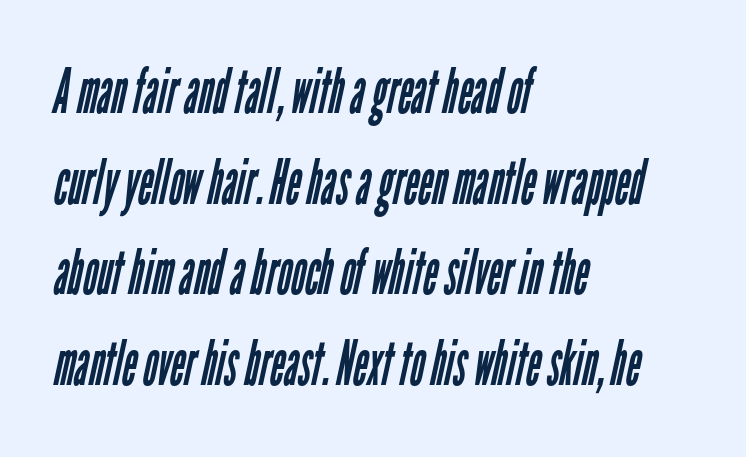
{"serif": "no", "bold": "no", "weight": "regular", "width": "condensed", "stroke_contrast": "low", "x_height": "medium", "monospaced": "no", "underline": "no", "align": "left", "line_spacing": "normal", "line_spacing_ratio": 1.44, "letter_spacing": "normal", "letter_spacing_em": 0.0, "glyph_px": 63}
